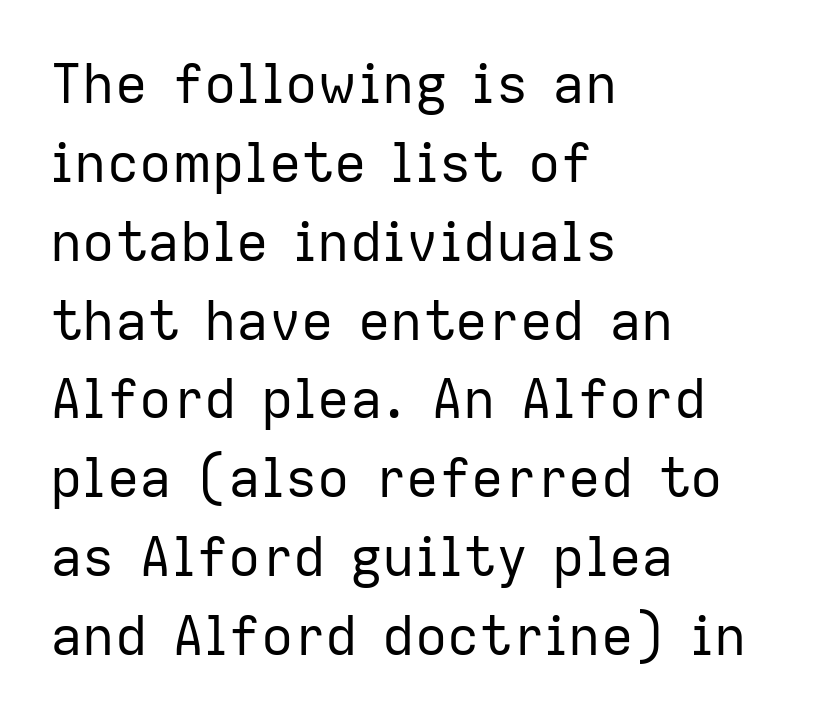
{"serif": "no", "italic": "no", "bold": "no", "weight": "regular", "width": "normal", "stroke_contrast": "low", "x_height": "medium", "monospaced": "no", "underline": "no", "align": "left", "line_spacing": "normal", "line_spacing_ratio": 1.46, "letter_spacing": "normal", "letter_spacing_em": 0.0, "glyph_px": 54}
